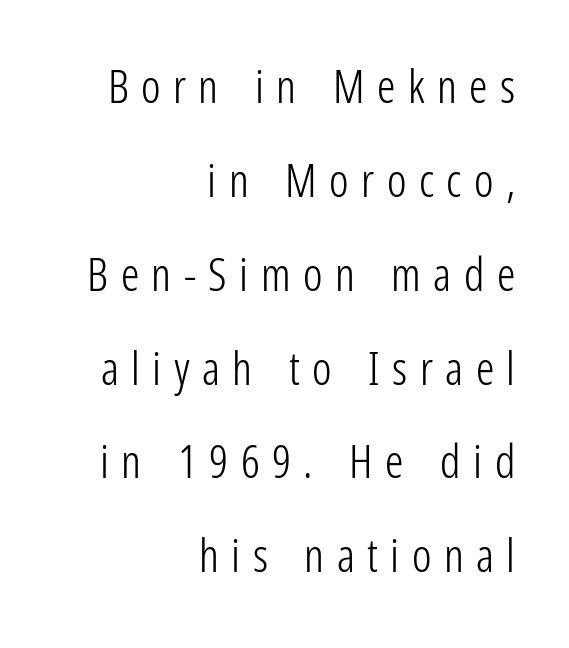
Q: Is the text bold? A: No.
Q: Is the text italic (slanted)? A: No, it is upright.
Q: Is the typeface a serif or a sans-serif typeface? A: Sans-serif.
Q: Is the text underlined? A: No.
Q: How is the paragraph aligned? A: Right-aligned.
Q: Is the spacing between letters normal or unusually wide? A: Unusually wide.
Q: Is the spacing between lines tight, normal or loose? A: Loose.
Q: Width (condensed, normal, or wide)? A: Condensed.
Q: Stroke contrast? A: Low.
Q: x-height? A: Medium.
Q: Monospaced? A: No.
